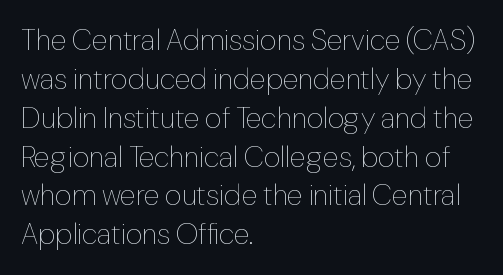
The image shows 29 px thin type, upright; set left-aligned, normal line spacing (1.34x), normal letter spacing, not underlined; low stroke contrast and a medium x-height.
